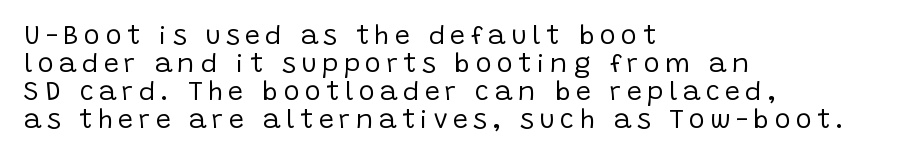
{"italic": "no", "bold": "no", "underline": "no", "align": "left", "line_spacing": "tight", "line_spacing_ratio": 1.04, "letter_spacing": "wide", "letter_spacing_em": 0.2, "glyph_px": 27}
